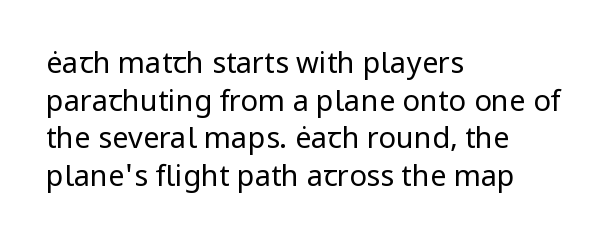
The image shows 29 px regular-weight sans-serif type, upright; set left-aligned, normal line spacing (1.3x), normal letter spacing, not underlined; low stroke contrast and a medium x-height.
